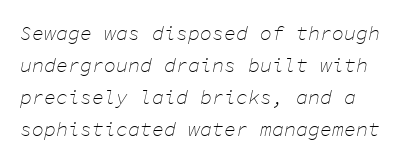
{"italic": "yes", "lean": "right", "slant_degrees": 11, "bold": "no", "underline": "no", "line_spacing": "normal", "line_spacing_ratio": 1.6, "letter_spacing": "normal", "letter_spacing_em": 0.0, "glyph_px": 20}
